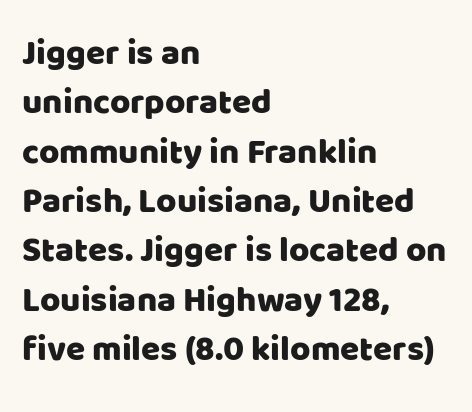
Q: Is the text italic (slanted)? A: No, it is upright.
Q: Is the typeface a serif or a sans-serif typeface? A: Sans-serif.
Q: Is the text underlined? A: No.
Q: How is the paragraph aligned? A: Left-aligned.
Q: Is the spacing between letters normal or unusually wide? A: Normal.
Q: Is the spacing between lines tight, normal or loose? A: Normal.
Q: Width (condensed, normal, or wide)? A: Normal.
Q: Stroke contrast? A: Low.
Q: x-height? A: Large.
Q: Monospaced? A: No.
